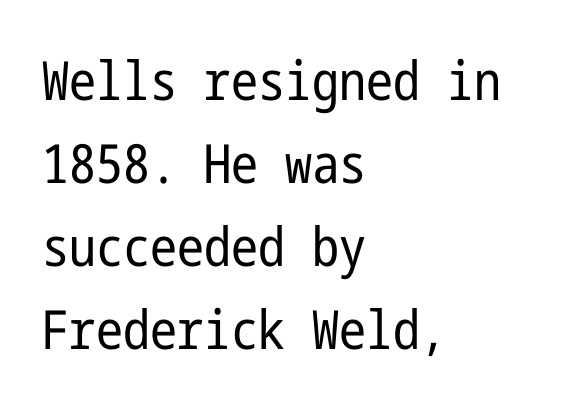
Beneath every word, the page is bare. The tracking reads as untouched default to a designer's eye. Regular leading. Ink coverage per letter is moderate at most. Observe the absence of serifs on each vertical stroke in this sample. Compared with a centered layout, this one pins lines to the left instead.
